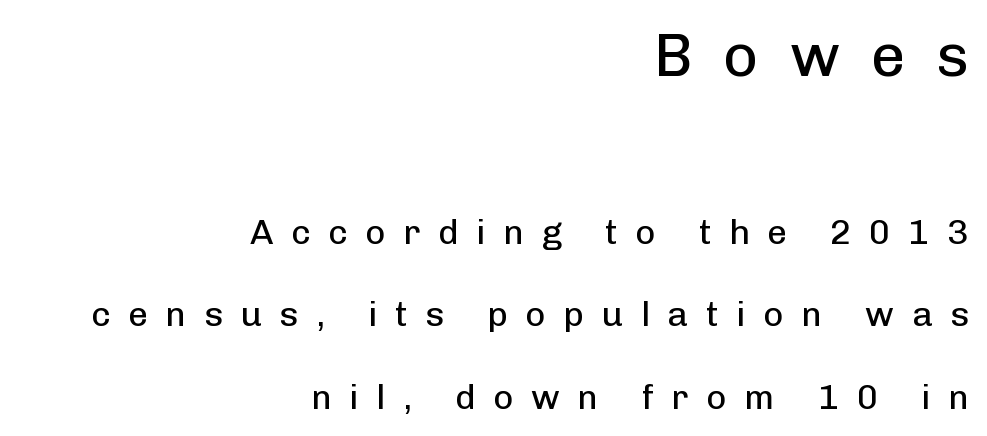
Characters remain perfectly vertical along every line. Note the varied advance widths — an 'i' is clearly narrower than an 'm'. The weight tops out at a normal text grade. Examine the stroke ends and you'll find no serifs.
